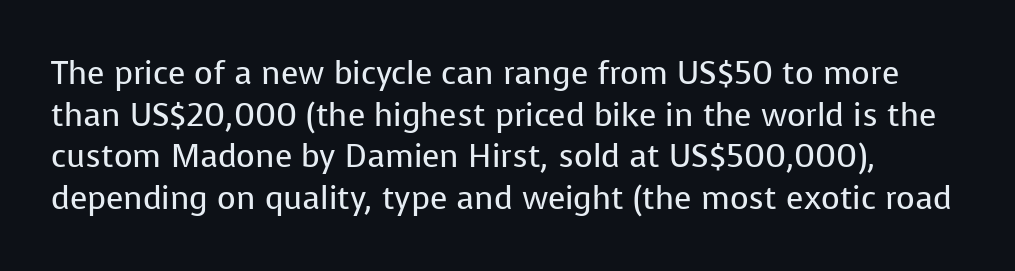
The image shows 32 px regular-weight sans-serif type, upright; set normal line spacing (1.3x), normal letter spacing, not underlined; low stroke contrast and a medium x-height.
